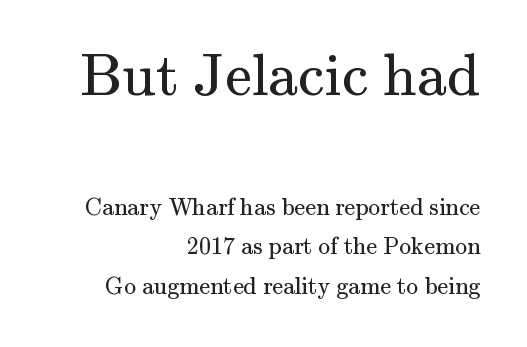
The image shows 60 px regular-weight serif type, upright; set right-aligned, normal line spacing (1.66x), normal letter spacing, not underlined; the first (top) block is 2.5x larger; medium stroke contrast and a small x-height.
